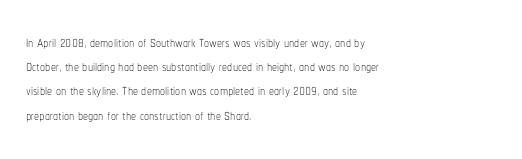
The image shows 20 px text type, upright; set left-aligned, line spacing 1.21x, normal letter spacing, not underlined.
